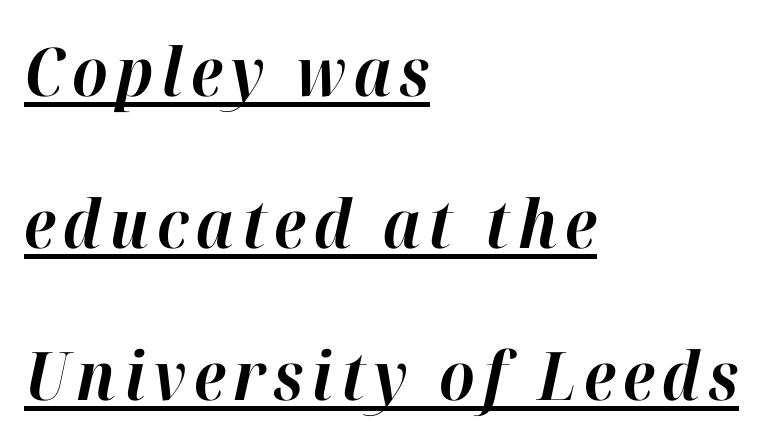
This is underlined copy, the kind a proofreader might mark for attention. Horizontally, the lines are justified to the leading edge only. Is this a fixed-width face? No — the glyphs have proportional, varying widths. Is the type bold? Yes — the strokes are clearly thick and heavy. Baseline-to-baseline distance is far greater than the letter height. Slant detected: the letters are inclined.
